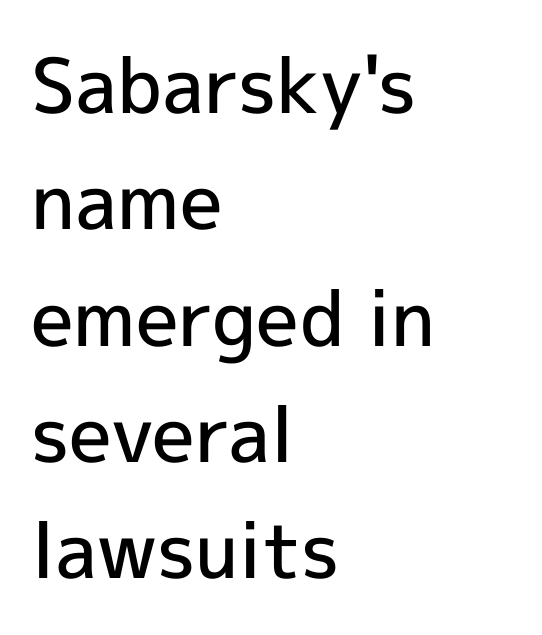
Q: Is the text bold? A: Semi-bold.
Q: Is the text italic (slanted)? A: No, it is upright.
Q: Is the typeface a serif or a sans-serif typeface? A: Sans-serif.
Q: Is the text underlined? A: No.
Q: How is the paragraph aligned? A: Left-aligned.
Q: Is the spacing between letters normal or unusually wide? A: Normal.
Q: Is the spacing between lines tight, normal or loose? A: Normal.
Q: Width (condensed, normal, or wide)? A: Normal.
Q: x-height? A: Medium.
Q: Monospaced? A: No.
